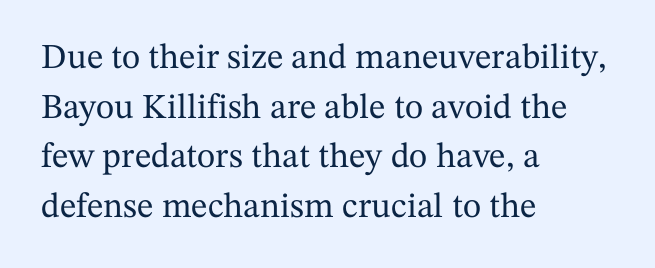
Quick note: underline off. Tracking here is standard; glyphs follow each other at the usual distance. A typesetter would call this proportional, since set widths differ per character. You can tell it's not italic because the verticals are truly vertical.
